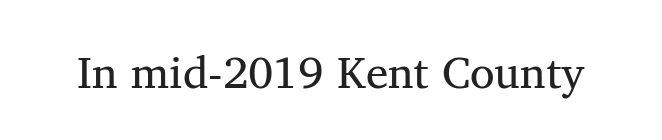
Q: Is the text bold? A: No.
Q: Is the typeface a serif or a sans-serif typeface? A: Serif.
Q: Is the text underlined? A: No.
Q: Is the spacing between letters normal or unusually wide? A: Normal.
Q: Width (condensed, normal, or wide)? A: Normal.
Q: Stroke contrast? A: Medium.
Q: x-height? A: Medium.
Q: Monospaced? A: No.
